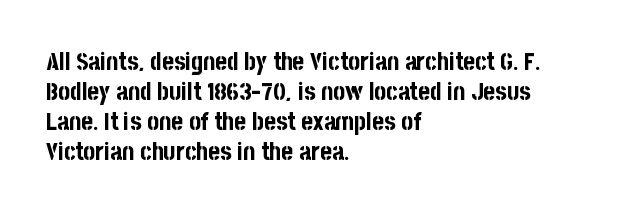
Q: Is the text bold? A: Yes.
Q: Is the text italic (slanted)? A: No, it is upright.
Q: Is the text underlined? A: No.
Q: How is the paragraph aligned? A: Left-aligned.
Q: Is the spacing between letters normal or unusually wide? A: Normal.
